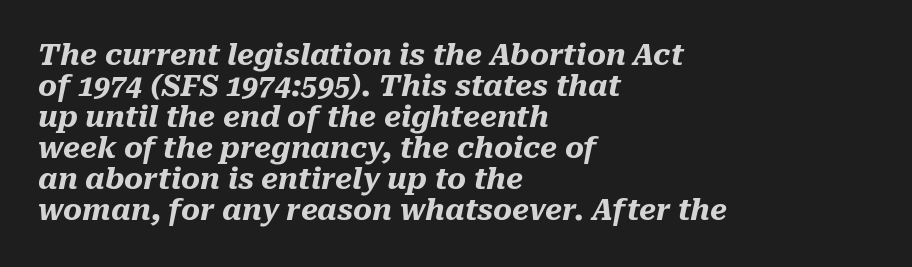
Every row of glyphs begins at an identical x-position on the left. Tracking value appears to be zero — textbook default spacing. The text carries the slant typical of an italic or oblique font. The passage shown is typed in a proportional face where columns would drift. Descender tails drop into unmarked territory.
